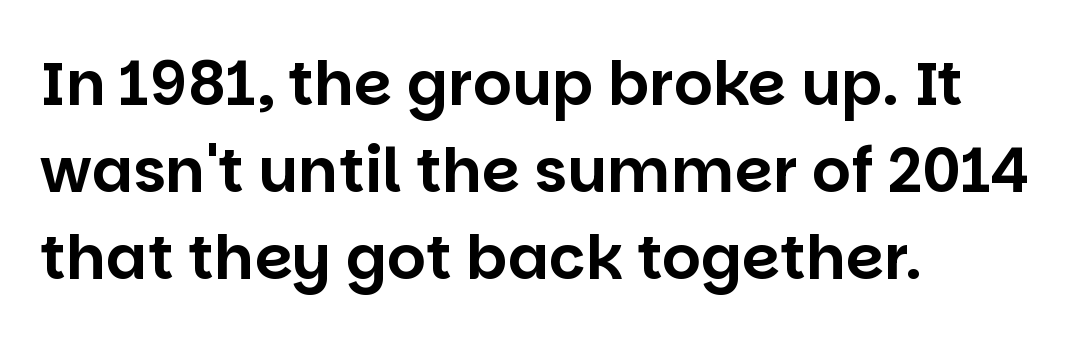
Varying glyph widths throughout — classic text-font behaviour. These lines are set flush left with a ragged right edge. Lines of text with bare space underneath. Quick note: not italic, upright.
